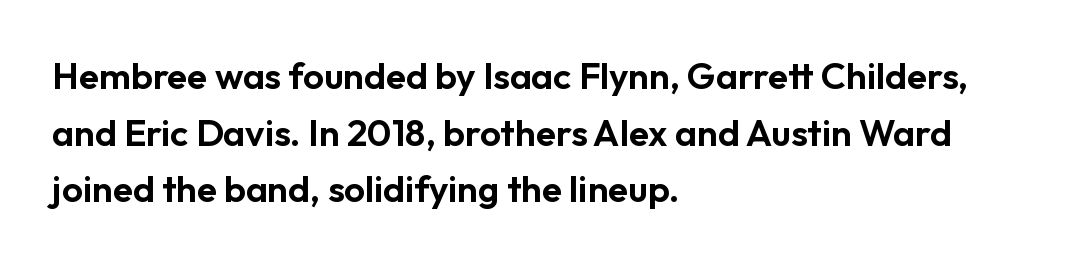
{"serif": "no", "italic": "no", "width": "normal", "stroke_contrast": "low", "x_height": "medium", "monospaced": "no", "underline": "no", "align": "left", "line_spacing": "normal", "line_spacing_ratio": 1.53, "letter_spacing": "normal", "letter_spacing_em": 0.0, "glyph_px": 37}
